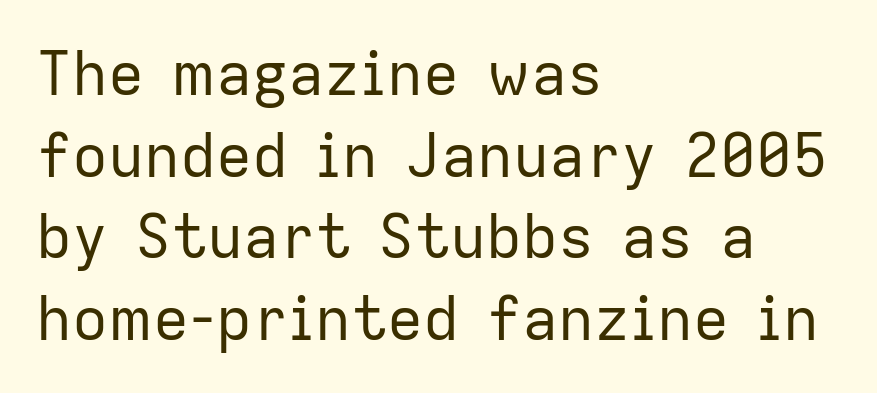
{"serif": "no", "italic": "no", "bold": "no", "weight": "regular", "width": "normal", "stroke_contrast": "low", "x_height": "medium", "monospaced": "no", "underline": "no", "align": "left", "line_spacing": "normal", "line_spacing_ratio": 1.36, "letter_spacing": "normal", "letter_spacing_em": 0.0, "glyph_px": 60}
